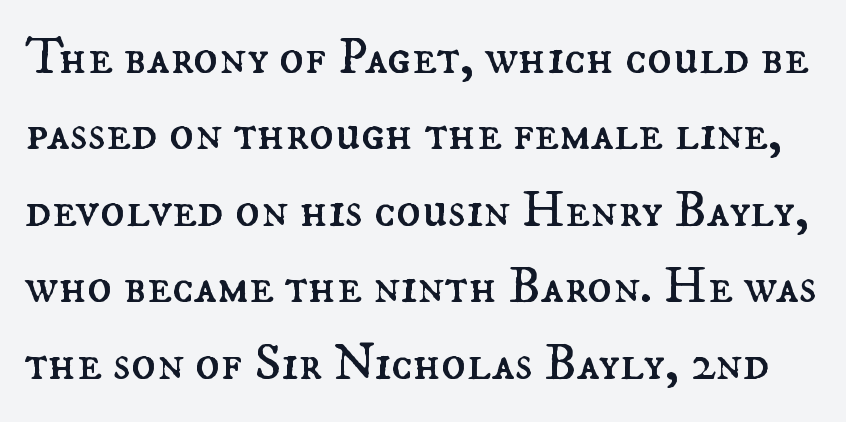
The image shows 52 px regular-weight type, upright; set normal line spacing (1.47x), normal letter spacing, not underlined; medium stroke contrast and a small x-height.
